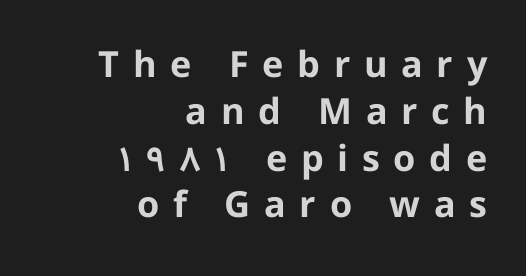
{"serif": "no", "italic": "no", "bold": "yes", "weight": "bold", "width": "normal", "stroke_contrast": "low", "x_height": "medium", "monospaced": "no", "underline": "no", "align": "right", "line_spacing": "normal", "line_spacing_ratio": 1.3, "letter_spacing": "wide", "letter_spacing_em": 0.38, "glyph_px": 36}
